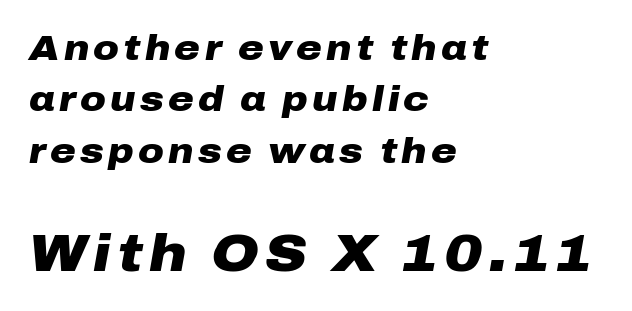
{"italic": "yes", "lean": "right", "slant_degrees": 10, "bold": "yes", "weight": "heavy", "width": "wide", "stroke_contrast": "low", "x_height": "medium", "monospaced": "no", "underline": "no", "align": "left", "line_spacing": "normal", "line_spacing_ratio": 1.47, "larger_block": "second", "size_ratio": 1.49, "glyph_px": 52}
